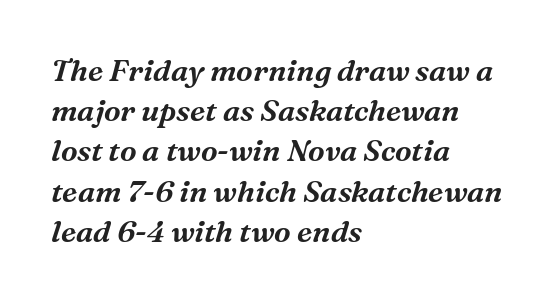
Here the designer chose a conventional face with non-uniform glyph widths. Rows of type keep a routine distance in the vertical direction. The string is rendered with underlining switched off. You could call the tracking neutral — neither tight nor loose.
